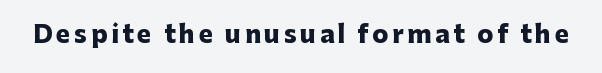
The image shows 24 px bold type, upright; set not underlined.
